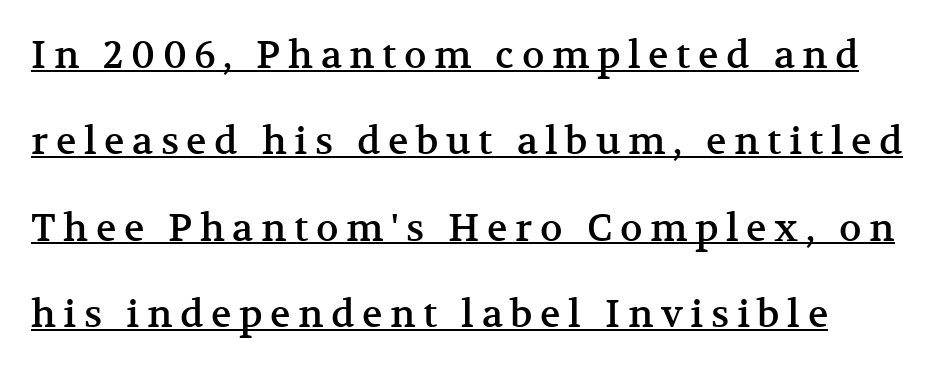
The image shows 38 px serif type, upright; set left-aligned, loose line spacing (2.27x), unusually wide letter spacing (+0.2 em), underlined; medium stroke contrast and a medium x-height.
